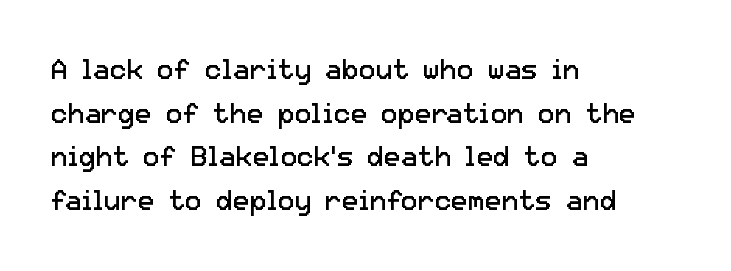
The image shows 28 px regular-weight sans-serif type, upright; set left-aligned, normal line spacing (1.56x), normal letter spacing, not underlined; low stroke contrast and a medium x-height.
